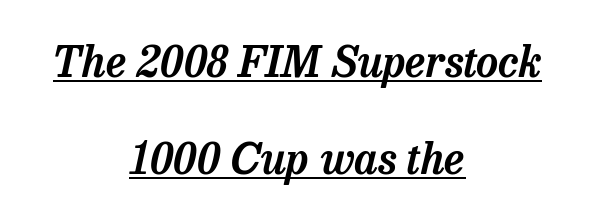
{"serif": "yes", "italic": "yes", "lean": "right", "slant_degrees": 13, "width": "normal", "stroke_contrast": "low", "x_height": "medium", "monospaced": "no", "underline": "yes", "align": "center", "line_spacing": "loose", "line_spacing_ratio": 2.25, "letter_spacing": "normal", "letter_spacing_em": 0.0, "glyph_px": 43}
